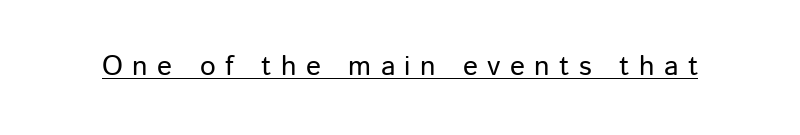
{"serif": "no", "italic": "no", "width": "normal", "stroke_contrast": "low", "x_height": "medium", "monospaced": "no", "underline": "yes", "letter_spacing": "wide", "letter_spacing_em": 0.33, "glyph_px": 28}
